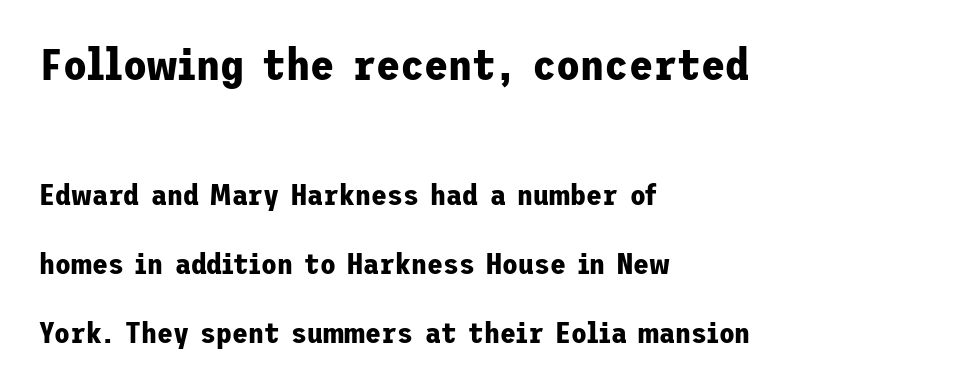
{"serif": "no", "italic": "no", "bold": "yes", "weight": "bold", "width": "normal", "stroke_contrast": "low", "x_height": "medium", "underline": "no", "align": "left", "line_spacing": "loose", "line_spacing_ratio": 2.37, "letter_spacing": "normal", "letter_spacing_em": 0.0, "larger_block": "first", "size_ratio": 1.52, "glyph_px": 44}
